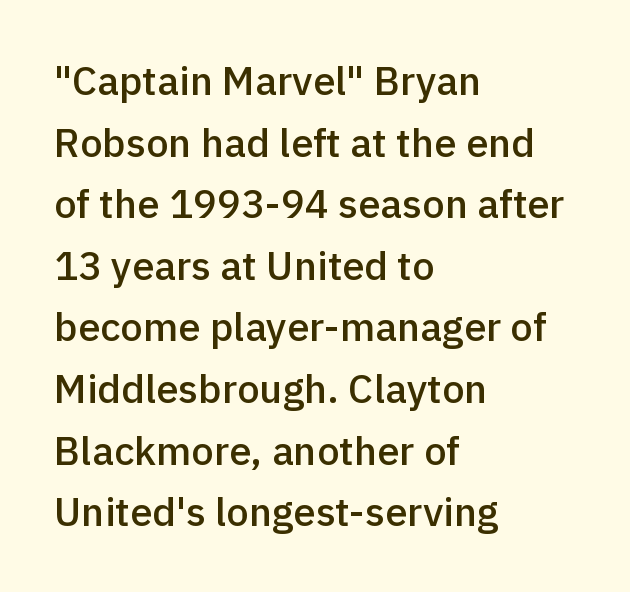
Rendered with straight, roman letterforms. Students, observe: this is what conventionally led text looks like. These lines are rendered in a variable-pitch font. Unlike a traditional serif, this face leaves its strokes unadorned.
